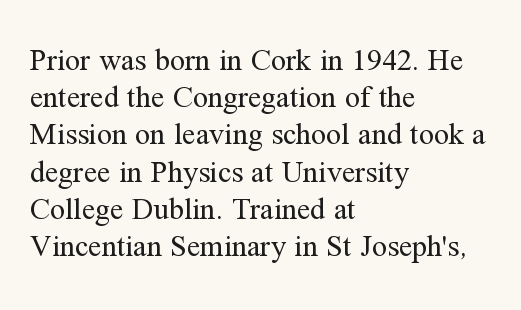
Weight: in the light-to-regular range. The tracking reads as untouched default to a designer's eye. Each letter keeps its own natural width here, so spacing adapts to shape. The compositor pushed each line to the left boundary. Are there feet on the stems? There are — it's a serif.
